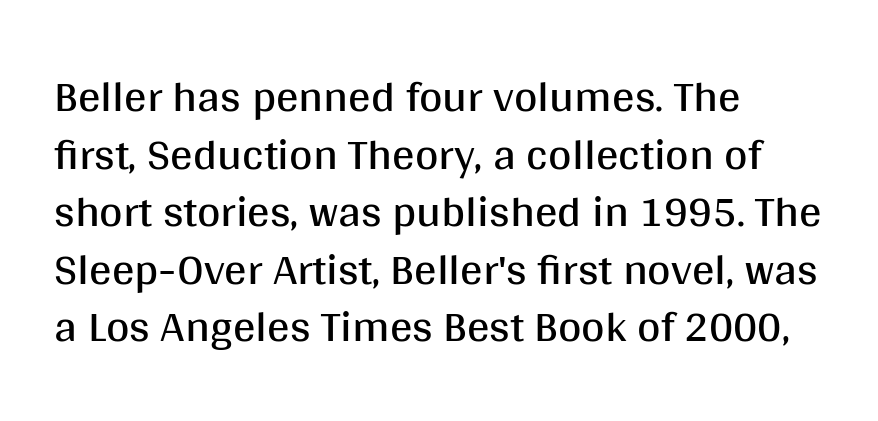
The image shows 45 px regular-weight sans-serif type, upright; set left-aligned, normal line spacing (1.28x), normal letter spacing, not underlined; medium stroke contrast and a large x-height.
